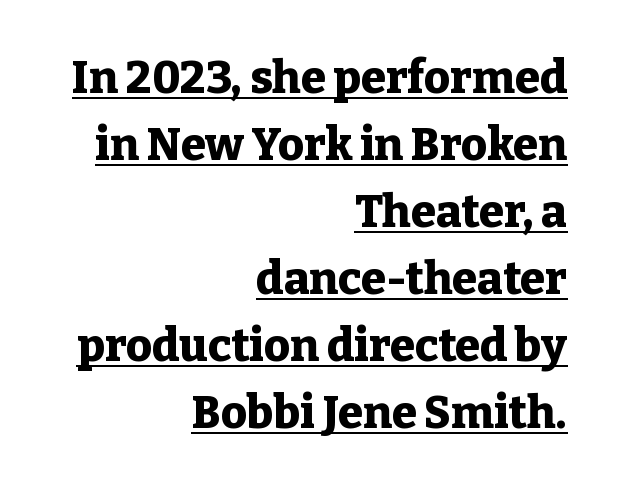
Q: Is the text bold? A: Yes.
Q: Is the text italic (slanted)? A: No, it is upright.
Q: Is the typeface a serif or a sans-serif typeface? A: Serif.
Q: Is the text underlined? A: Yes.
Q: How is the paragraph aligned? A: Right-aligned.
Q: Is the spacing between letters normal or unusually wide? A: Normal.
Q: Is the spacing between lines tight, normal or loose? A: Normal.
Q: Width (condensed, normal, or wide)? A: Normal.
Q: Stroke contrast? A: Low.
Q: x-height? A: Medium.
Q: Monospaced? A: No.
